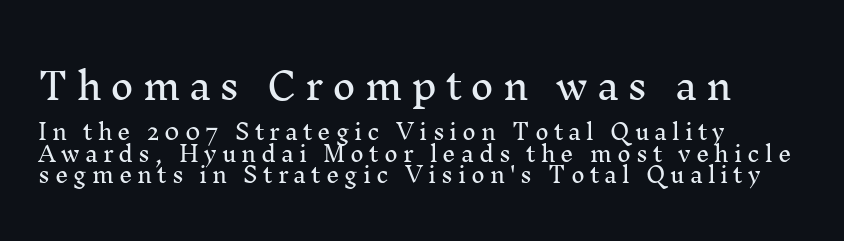
Descender tails drop into unmarked territory. Little horizontal feet cap the strokes, marking this as serif type. A typesetter would call this leading minimal, almost set solid. You could only call the tracking loose — the letters float apart. If you drew a line through each stem, it would be perfectly vertical.
